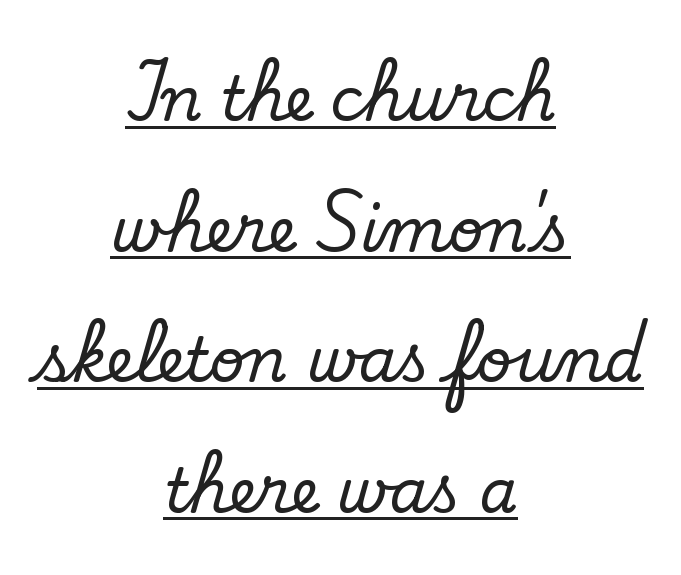
This sample uses plain, unmodified letter spacing. Proportional: the letters do not fall into vertical columns. Regarding serifs, this sample has them.
